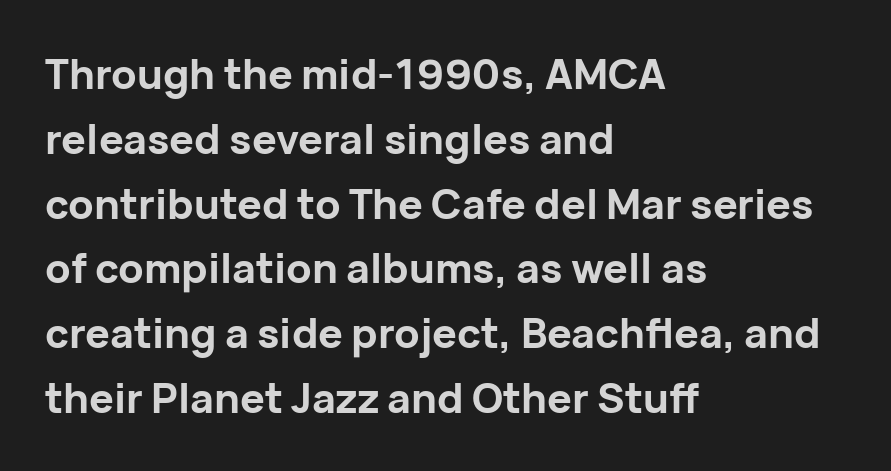
This rendering features lettering with no underline. Here the designer chose a conventional face with non-uniform glyph widths. The letterforms sit shoulder to shoulder at normal distance. The passage is arranged the way most books set body copy — flush left.
